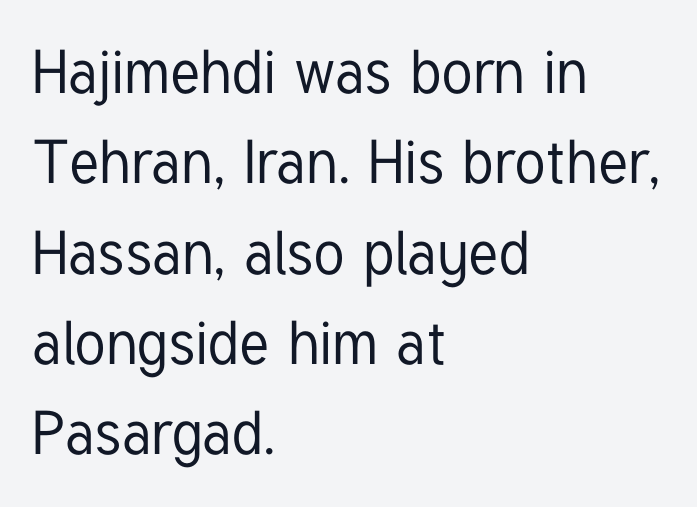
The image shows 61 px condensed sans-serif type, upright; set left-aligned, normal line spacing (1.48x), normal letter spacing, not underlined; low stroke contrast and a medium x-height.
